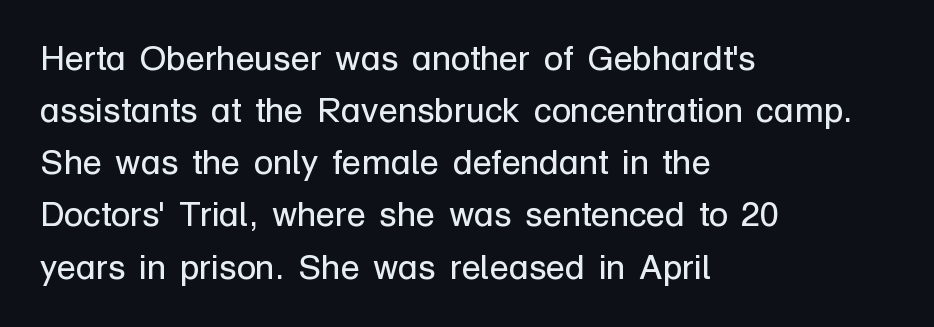
{"serif": "no", "italic": "no", "bold": "no", "weight": "regular", "width": "normal", "stroke_contrast": "low", "x_height": "medium", "monospaced": "no", "underline": "no", "align": "left", "line_spacing": "normal", "line_spacing_ratio": 1.49, "letter_spacing": "normal", "letter_spacing_em": 0.0, "glyph_px": 35}
